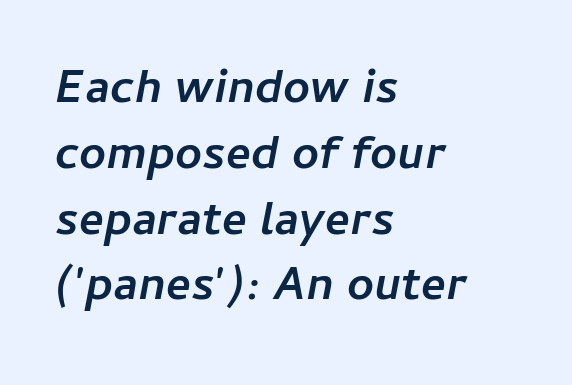
Q: Is the text bold? A: Yes.
Q: Is the text italic (slanted)? A: Yes, it leans right by about 11 degrees.
Q: Is the text underlined? A: No.
Q: How is the paragraph aligned? A: Left-aligned.
Q: Is the spacing between letters normal or unusually wide? A: Normal.
Q: Is the spacing between lines tight, normal or loose? A: Normal.
Q: Width (condensed, normal, or wide)? A: Normal.
Q: Stroke contrast? A: Low.
Q: x-height? A: Medium.
Q: Monospaced? A: No.
